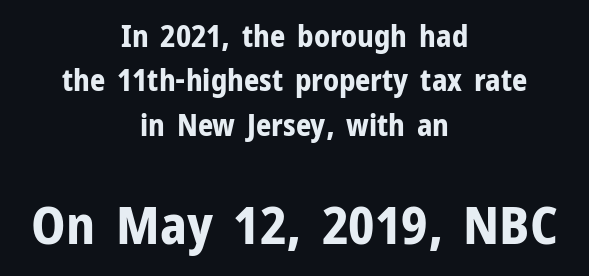
The image shows 52 px bold sans-serif type, upright; set centered, normal line spacing (1.48x), normal letter spacing, not underlined; the second (bottom) block is 1.73x larger; low stroke contrast and a medium x-height.
